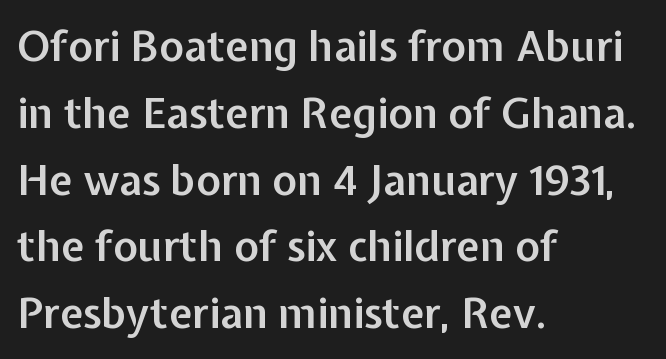
Q: Is the text bold? A: Semi-bold.
Q: Is the text italic (slanted)? A: No, it is upright.
Q: Is the typeface a serif or a sans-serif typeface? A: Sans-serif.
Q: Is the text underlined? A: No.
Q: How is the paragraph aligned? A: Left-aligned.
Q: Is the spacing between letters normal or unusually wide? A: Normal.
Q: Is the spacing between lines tight, normal or loose? A: Normal.
Q: Width (condensed, normal, or wide)? A: Normal.
Q: Stroke contrast? A: Low.
Q: x-height? A: Medium.
Q: Monospaced? A: No.
